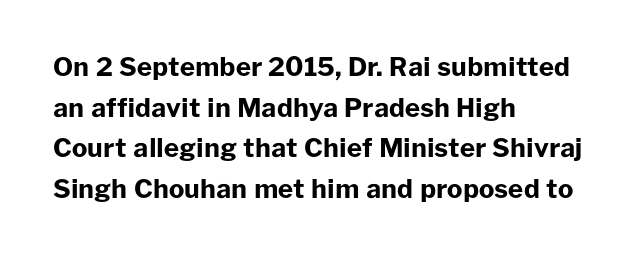
Q: Is the text bold? A: Yes.
Q: Is the text italic (slanted)? A: No, it is upright.
Q: Is the text underlined? A: No.
Q: How is the paragraph aligned? A: Left-aligned.
Q: Is the spacing between letters normal or unusually wide? A: Normal.
Q: Is the spacing between lines tight, normal or loose? A: Normal.
